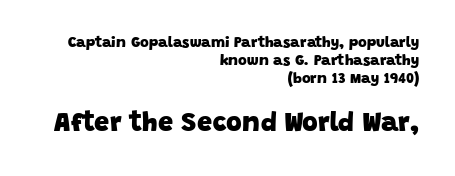
The image shows 27 px bold type; set right-aligned, line spacing 1.19x, normal letter spacing, not underlined; the second (bottom) block is 1.8x larger.
